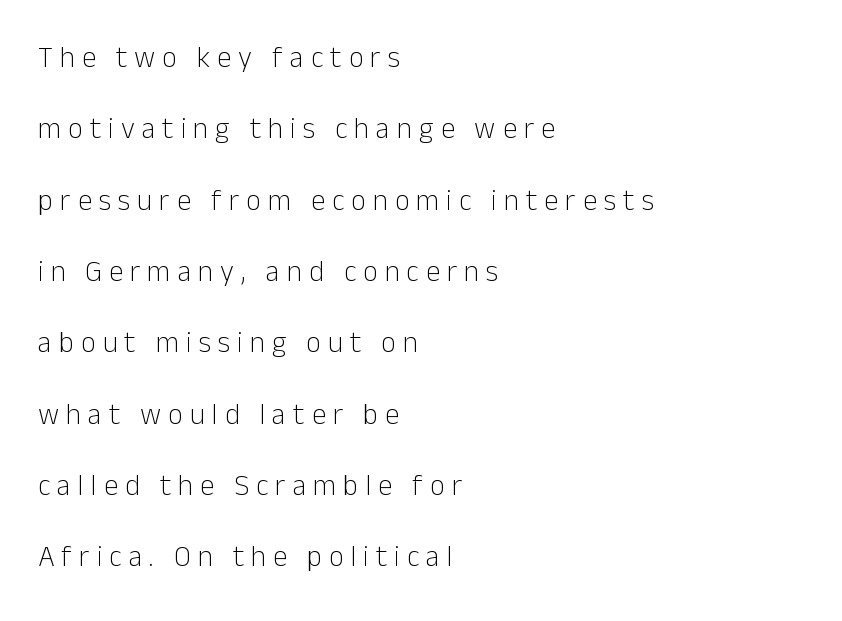
{"serif": "no", "italic": "no", "bold": "no", "weight": "light", "width": "normal", "stroke_contrast": "low", "x_height": "medium", "monospaced": "no", "underline": "no", "align": "left", "line_spacing": "loose", "line_spacing_ratio": 2.46, "letter_spacing": "wide", "letter_spacing_em": 0.24, "glyph_px": 29}
